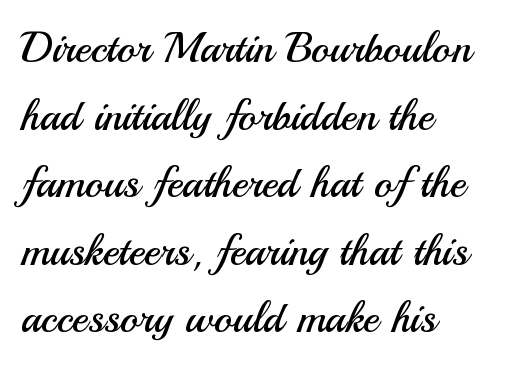
Weight class: somewhere from thin through regular. Proportional: the letters do not fall into vertical columns. The horizontal fit of the characters is conventional and even. Plain, unruled lines of type.
